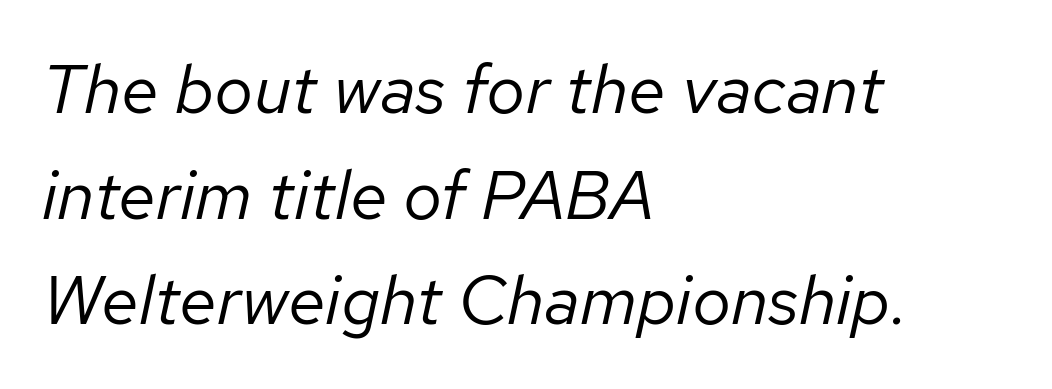
Compared with typical paragraphs, the rows here are spaced about the same. These lines keep a tight, regular rhythm from letter to letter. Anything drawn beneath the words? Only blank space. The compositor pushed each line to the left boundary. These glyphs show unthickened strokes, regular width or finer. You could not count columns in this text — the font is proportionally spaced.
